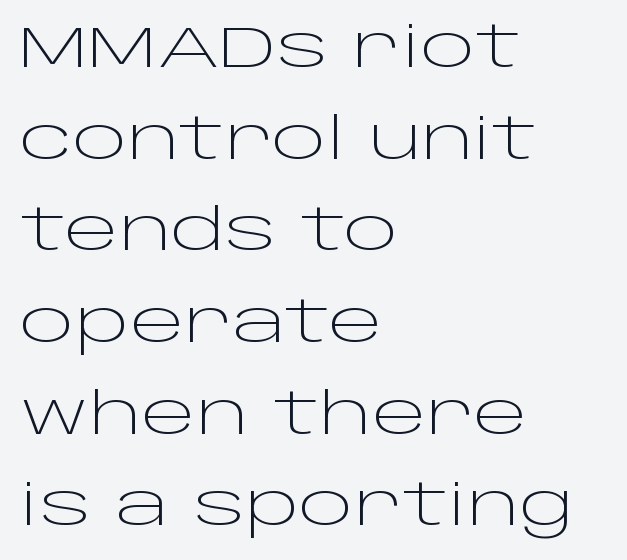
Q: Is the text bold? A: No.
Q: Is the text italic (slanted)? A: No, it is upright.
Q: Is the typeface a serif or a sans-serif typeface? A: Sans-serif.
Q: Is the text underlined? A: No.
Q: How is the paragraph aligned? A: Left-aligned.
Q: Is the spacing between letters normal or unusually wide? A: Normal.
Q: Is the spacing between lines tight, normal or loose? A: Normal.
Q: Width (condensed, normal, or wide)? A: Wide.
Q: Stroke contrast? A: Low.
Q: x-height? A: Large.
Q: Monospaced? A: No.
